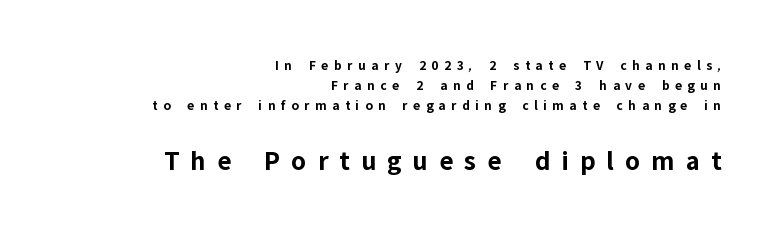
The image shows 28 px bold sans-serif type, upright; set right-aligned, normal line spacing (1.42x), unusually wide letter spacing (+0.4 em), not underlined; the second (bottom) block is 2.0x larger; low stroke contrast and a medium x-height.
